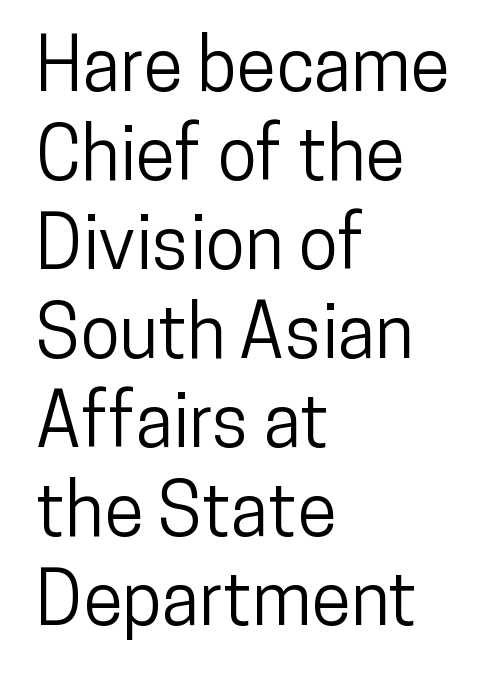
Q: Is the text italic (slanted)? A: No, it is upright.
Q: Is the typeface a serif or a sans-serif typeface? A: Sans-serif.
Q: Is the text underlined? A: No.
Q: How is the paragraph aligned? A: Left-aligned.
Q: Is the spacing between letters normal or unusually wide? A: Normal.
Q: Width (condensed, normal, or wide)? A: Condensed.
Q: Stroke contrast? A: Low.
Q: x-height? A: Medium.
Q: Monospaced? A: No.
